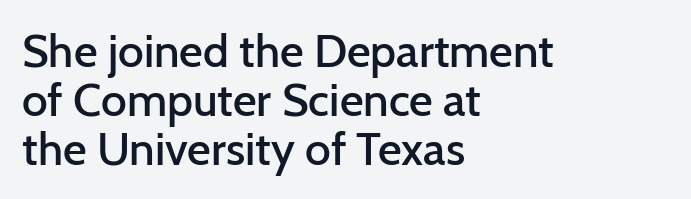
{"serif": "no", "italic": "no", "bold": "semi", "weight": "semibold", "width": "normal", "stroke_contrast": "low", "x_height": "medium", "monospaced": "no", "underline": "no", "align": "left", "line_spacing": "tight", "line_spacing_ratio": 1.06, "letter_spacing": "normal", "letter_spacing_em": 0.0, "glyph_px": 46}
